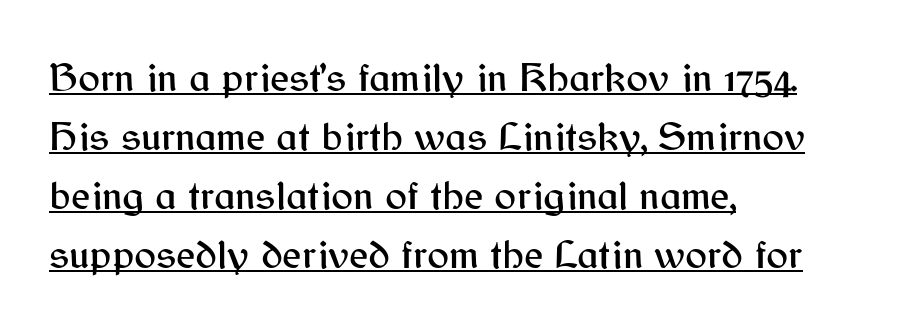
The image shows 41 px sans-serif type, upright; set left-aligned, normal line spacing (1.44x), normal letter spacing, underlined; medium stroke contrast and a medium x-height.
